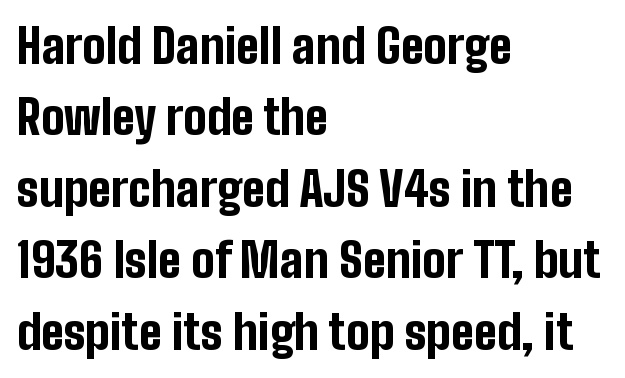
Letters rest on an invisible, unmarked baseline. In terms of posture, this sample is upright. Does the leading feel generous? No, just average. These lines are rendered in a variable-pitch font. How are the letters spaced? Ordinarily, with no added tracking. Classification — sans serif.
